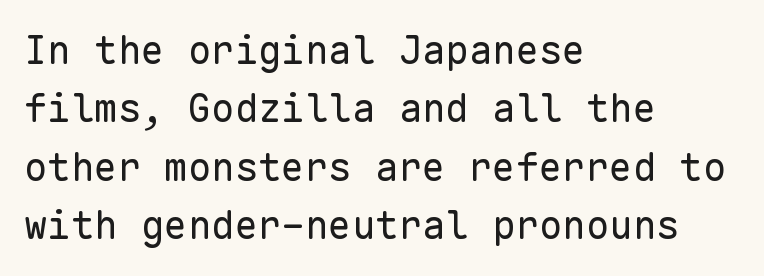
{"serif": "no", "italic": "no", "bold": "no", "weight": "regular", "width": "normal", "stroke_contrast": "low", "x_height": "medium", "monospaced": "yes", "underline": "no", "align": "left", "line_spacing": "normal", "line_spacing_ratio": 1.5, "letter_spacing": "normal", "letter_spacing_em": 0.0, "glyph_px": 39}
